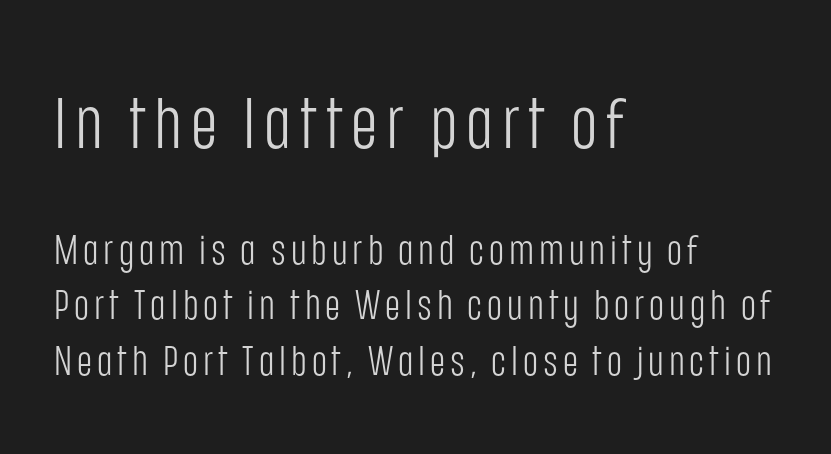
Letters rest on an invisible, unmarked baseline. The typeface chosen for these lines omits serifs. Vertical spacing — default. The font sits on the lighter half of the weight spectrum, regular included. The paragraph shown leans on its left margin. Which of the two is more prominent by size? The first, at the top.
